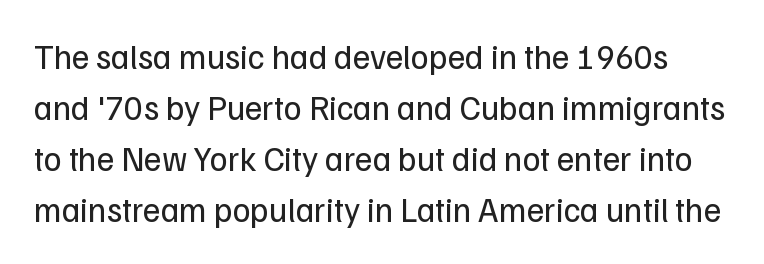
Q: Is the text bold? A: No.
Q: Is the text italic (slanted)? A: No, it is upright.
Q: Is the typeface a serif or a sans-serif typeface? A: Sans-serif.
Q: Is the text underlined? A: No.
Q: Is the spacing between letters normal or unusually wide? A: Normal.
Q: Is the spacing between lines tight, normal or loose? A: Normal.
Q: Width (condensed, normal, or wide)? A: Normal.
Q: Stroke contrast? A: Low.
Q: x-height? A: Medium.
Q: Monospaced? A: No.
